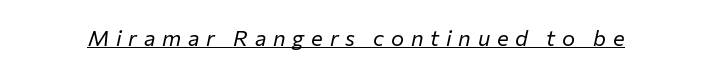
You can see a thin bar hugging the bottom of the glyphs. An italicized treatment has been applied to the whole sample. Does extra space separate the letters? Yes, quite a lot of it. Weight: not bold — regular or lighter.
